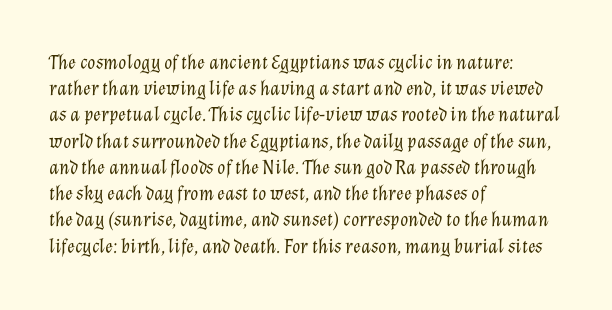
Default kerning and tracking; the words read as compact shapes. The letters are slanted; this is an italic face. Leading: standard. Honestly, there is no underline to notice here at all.
